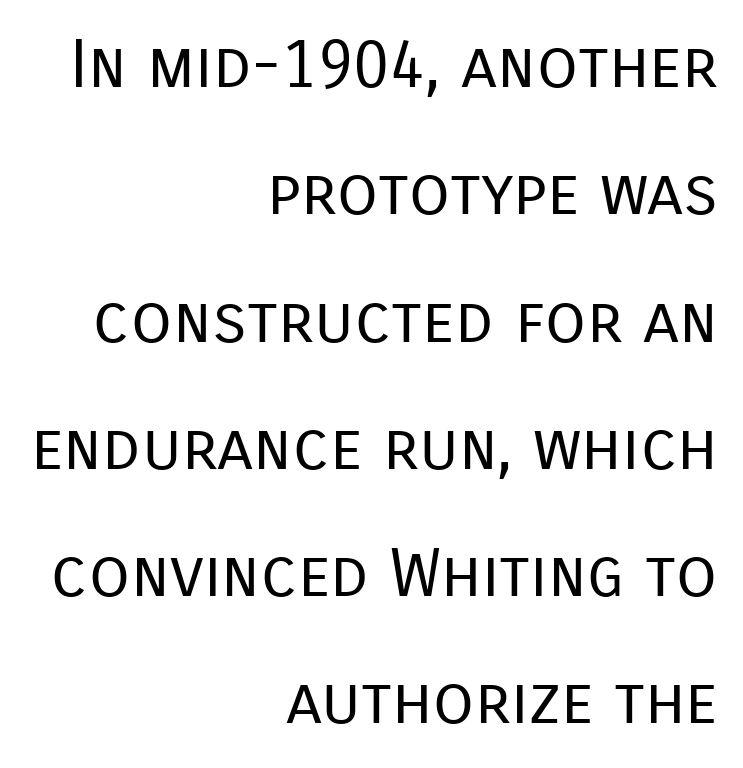
The image shows 67 px regular-weight sans-serif type, upright; set right-aligned, loose line spacing (1.9x), normal letter spacing, not underlined; low stroke contrast and a medium x-height.
